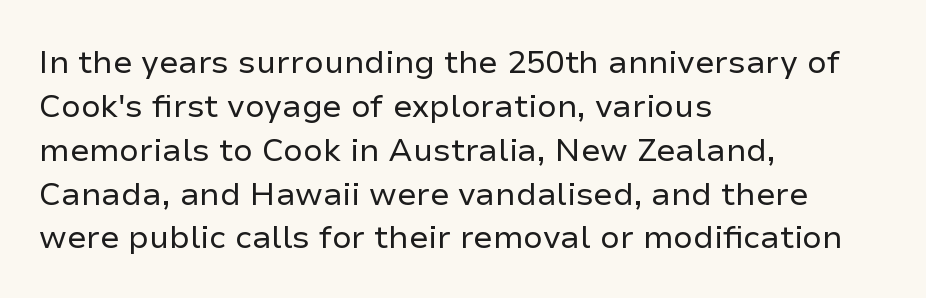
Q: Is the text bold? A: No.
Q: Is the text italic (slanted)? A: No, it is upright.
Q: Is the typeface a serif or a sans-serif typeface? A: Sans-serif.
Q: Is the text underlined? A: No.
Q: How is the paragraph aligned? A: Left-aligned.
Q: Is the spacing between letters normal or unusually wide? A: Normal.
Q: Is the spacing between lines tight, normal or loose? A: Normal.
Q: Width (condensed, normal, or wide)? A: Normal.
Q: Stroke contrast? A: Low.
Q: x-height? A: Medium.
Q: Monospaced? A: No.
